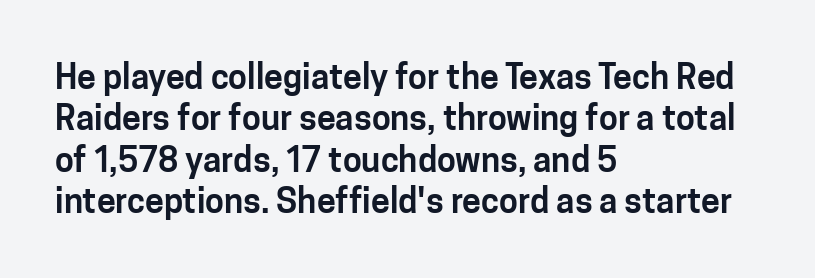
The letters stand upright; this is a roman face. What kind of face is this? One without serifs — a sans. These lines are rendered in a variable-pitch font. The strip under each line holds only bare page. Is the letter spacing exaggerated? No — it looks like the ordinary default.
